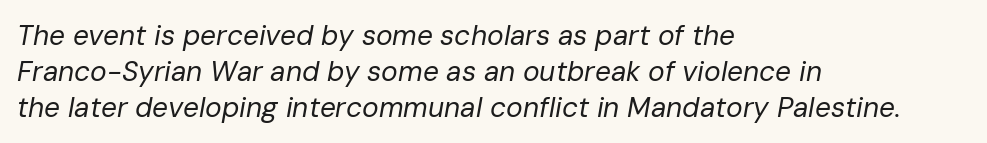
Q: Is the text bold? A: No.
Q: Is the text italic (slanted)? A: Yes, it leans right by about 10 degrees.
Q: Is the text underlined? A: No.
Q: How is the paragraph aligned? A: Left-aligned.
Q: Is the spacing between letters normal or unusually wide? A: Normal.
Q: Is the spacing between lines tight, normal or loose? A: Normal.
Q: Width (condensed, normal, or wide)? A: Normal.
Q: Stroke contrast? A: Low.
Q: x-height? A: Medium.
Q: Monospaced? A: No.
